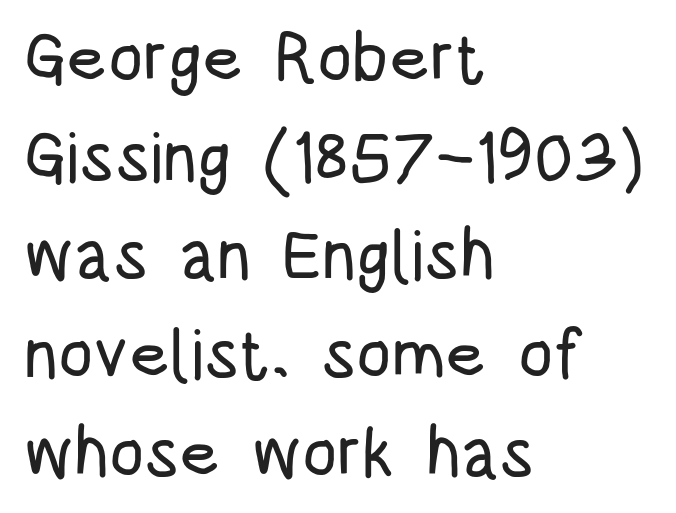
Q: Is the text italic (slanted)? A: No, it is upright.
Q: Is the typeface a serif or a sans-serif typeface? A: Sans-serif.
Q: Is the text underlined? A: No.
Q: How is the paragraph aligned? A: Left-aligned.
Q: Is the spacing between letters normal or unusually wide? A: Normal.
Q: Is the spacing between lines tight, normal or loose? A: Normal.
Q: Width (condensed, normal, or wide)? A: Condensed.
Q: Stroke contrast? A: Low.
Q: x-height? A: Large.
Q: Monospaced? A: No.
